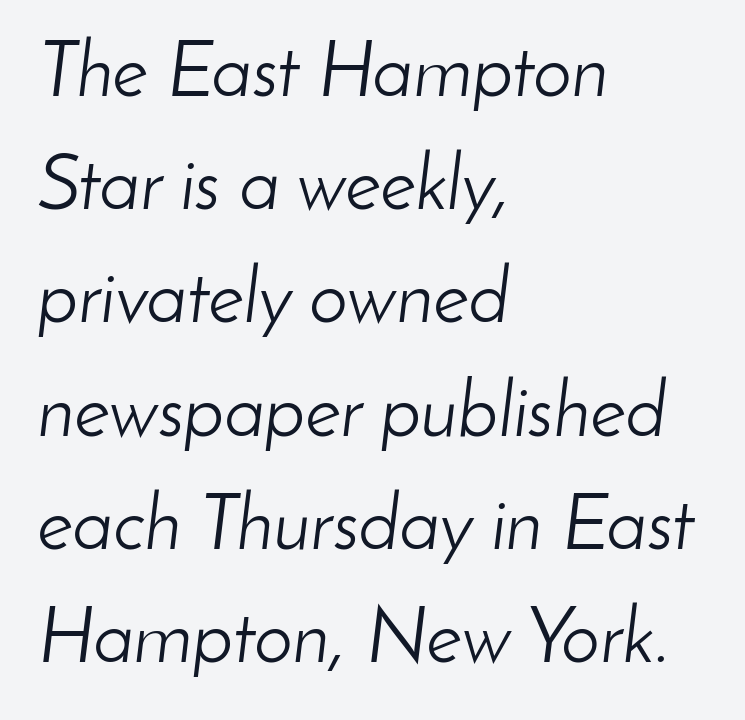
Q: Is the text bold? A: No.
Q: Is the text italic (slanted)? A: Yes, it leans right by about 8 degrees.
Q: Is the text underlined? A: No.
Q: How is the paragraph aligned? A: Left-aligned.
Q: Is the spacing between letters normal or unusually wide? A: Normal.
Q: Is the spacing between lines tight, normal or loose? A: Normal.
Q: Width (condensed, normal, or wide)? A: Normal.
Q: Stroke contrast? A: Low.
Q: x-height? A: Small.
Q: Monospaced? A: No.
